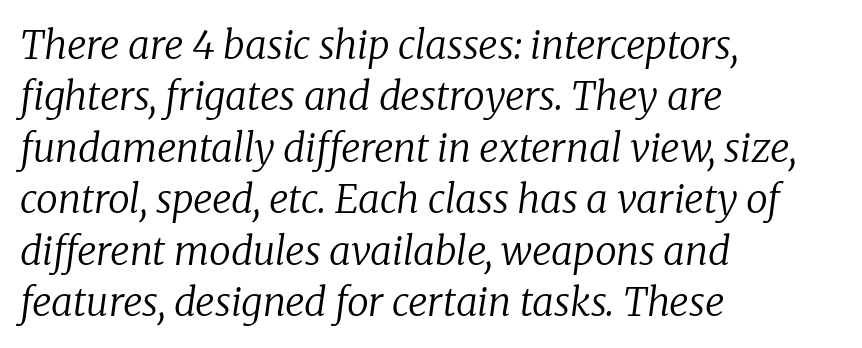
{"serif": "yes", "italic": "yes", "lean": "right", "slant_degrees": 8, "bold": "no", "weight": "regular", "width": "normal", "stroke_contrast": "low", "x_height": "medium", "monospaced": "no", "underline": "no", "align": "left", "line_spacing": "normal", "line_spacing_ratio": 1.32, "letter_spacing": "normal", "letter_spacing_em": 0.0, "glyph_px": 39}
